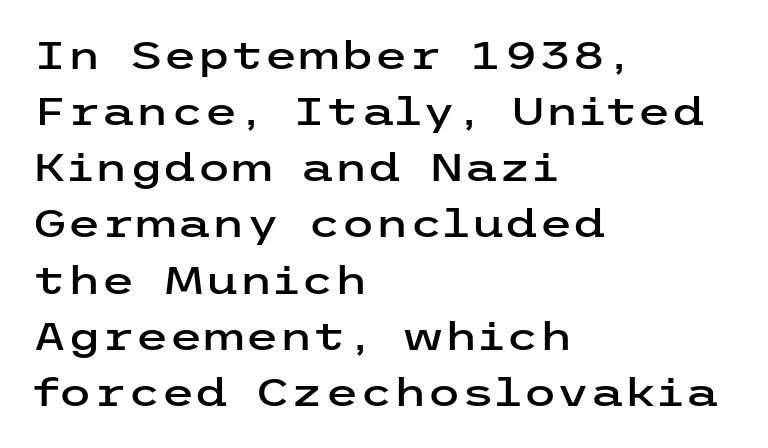
Q: Is the text italic (slanted)? A: No, it is upright.
Q: Is the typeface a serif or a sans-serif typeface? A: Sans-serif.
Q: Is the text underlined? A: No.
Q: How is the paragraph aligned? A: Left-aligned.
Q: Is the spacing between letters normal or unusually wide? A: Normal.
Q: Is the spacing between lines tight, normal or loose? A: Normal.
Q: Width (condensed, normal, or wide)? A: Wide.
Q: Stroke contrast? A: Low.
Q: x-height? A: Medium.
